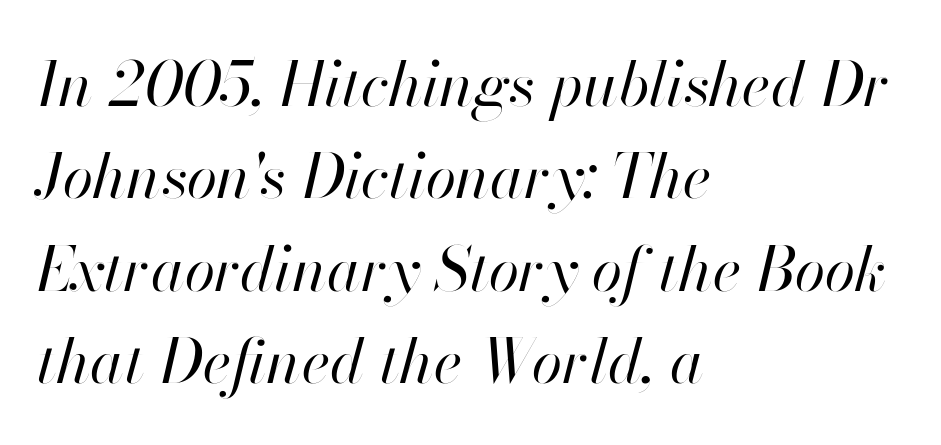
The specimen omits any rule beneath the text block's lines. Weight class: somewhere from thin through regular. Spacing verdict: proportional, widths tailored to each character. Spacing between characters is what you'd get straight out of the box.
